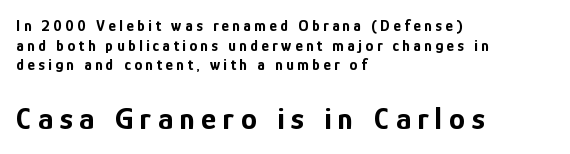
Is this a fixed-width face? No — the glyphs have proportional, varying widths. The font's upright variant was chosen for this text. Decoration check: the copy has no underline. These lines stack with their left ends in a neat column.
